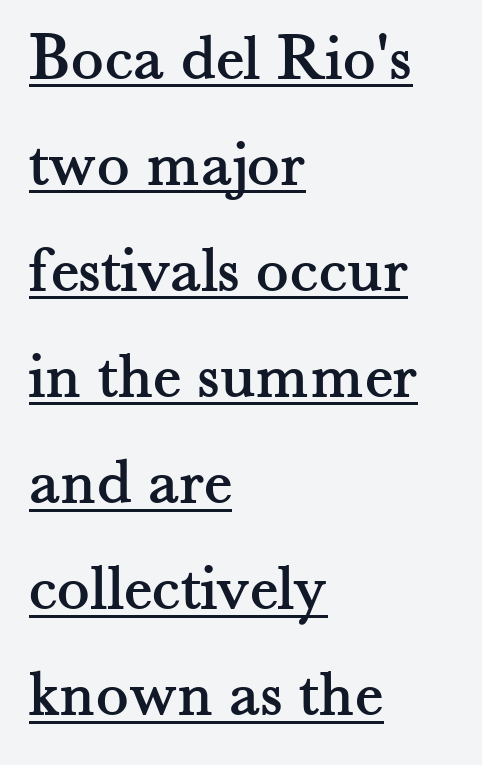
The image shows 68 px serif type, upright; set left-aligned, normal line spacing (1.56x), normal letter spacing, underlined; medium stroke contrast and a small x-height.
